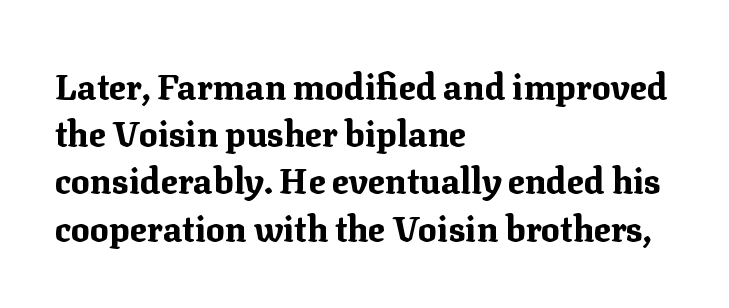
Compared with typical paragraphs, the rows here are spaced about the same. Words appear dense and cohesive because spacing is normal. Anything drawn beneath the words? Only blank space. This rendering employs a face with finishing strokes, i.e., a serif.
